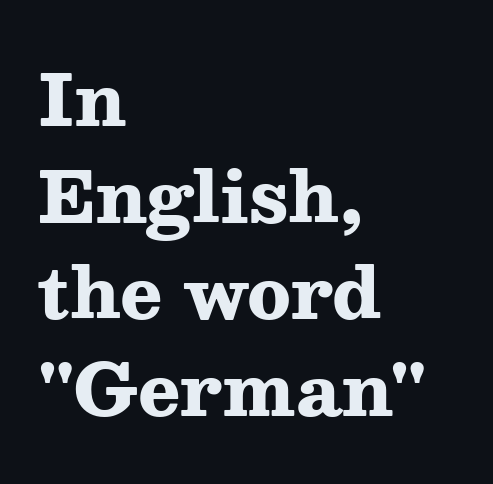
The image shows 70 px heavy, wide serif type, upright; set left-aligned, normal line spacing (1.38x), normal letter spacing, not underlined; medium stroke contrast and a medium x-height.
